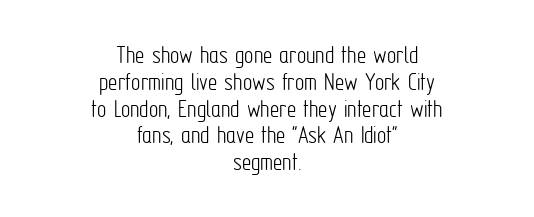
The image shows 26 px text type, upright; set centered, tight line spacing (1.03x), normal letter spacing, not underlined.
